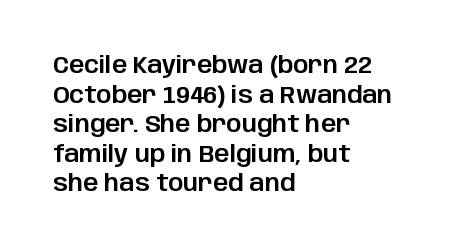
Q: Is the text italic (slanted)? A: No, it is upright.
Q: Is the text underlined? A: No.
Q: How is the paragraph aligned? A: Left-aligned.
Q: Is the spacing between letters normal or unusually wide? A: Normal.
